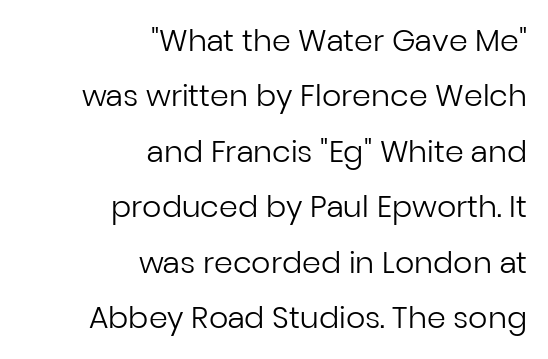
The typesetting does not lean heavy: it is not bold. The characters display no serif detailing; their extremities are plain. Nobody drew a line under any word here. Does the copy run flush right? Yes — the right margin is perfectly even. Characters follow at the spacing the type designer built in.
